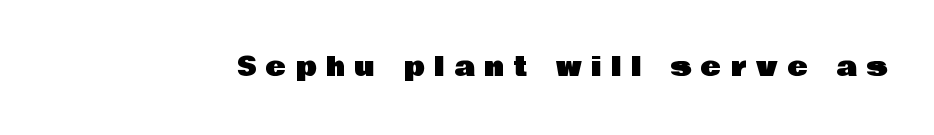
Vertical strokes here are truly vertical. Clear beneath every line of the passage. Does extra space separate the letters? Yes, quite a lot of it.
